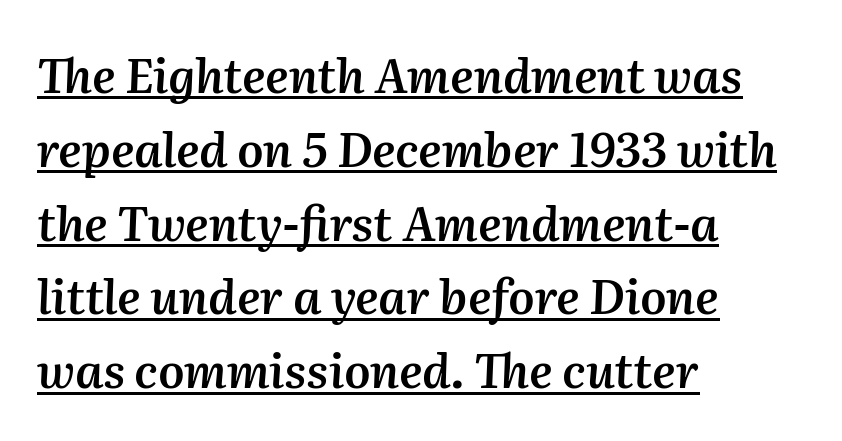
Q: Is the text bold? A: Semi-bold.
Q: Is the text italic (slanted)? A: Yes, it leans right by about 2 degrees.
Q: Is the text underlined? A: Yes.
Q: How is the paragraph aligned? A: Left-aligned.
Q: Is the spacing between letters normal or unusually wide? A: Normal.
Q: Is the spacing between lines tight, normal or loose? A: Normal.
Q: Width (condensed, normal, or wide)? A: Normal.
Q: Stroke contrast? A: Medium.
Q: x-height? A: Medium.
Q: Monospaced? A: No.
